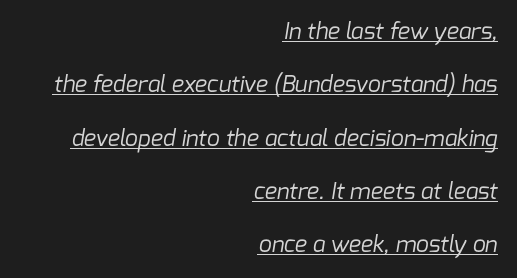
Q: Is the text bold? A: No.
Q: Is the text underlined? A: Yes.
Q: How is the paragraph aligned? A: Right-aligned.
Q: Is the spacing between letters normal or unusually wide? A: Normal.
Q: Is the spacing between lines tight, normal or loose? A: Loose.
